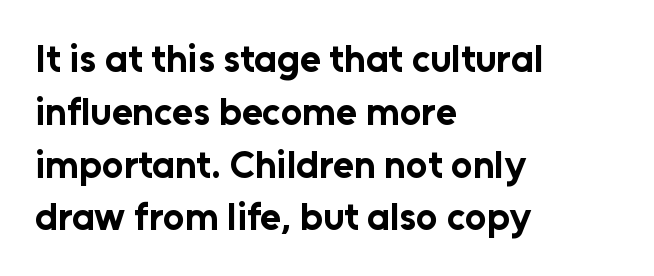
Q: Is the text bold? A: Yes.
Q: Is the text italic (slanted)? A: No, it is upright.
Q: Is the typeface a serif or a sans-serif typeface? A: Sans-serif.
Q: Is the text underlined? A: No.
Q: How is the paragraph aligned? A: Left-aligned.
Q: Is the spacing between letters normal or unusually wide? A: Normal.
Q: Is the spacing between lines tight, normal or loose? A: Normal.
Q: Width (condensed, normal, or wide)? A: Normal.
Q: Stroke contrast? A: Low.
Q: x-height? A: Medium.
Q: Monospaced? A: No.
